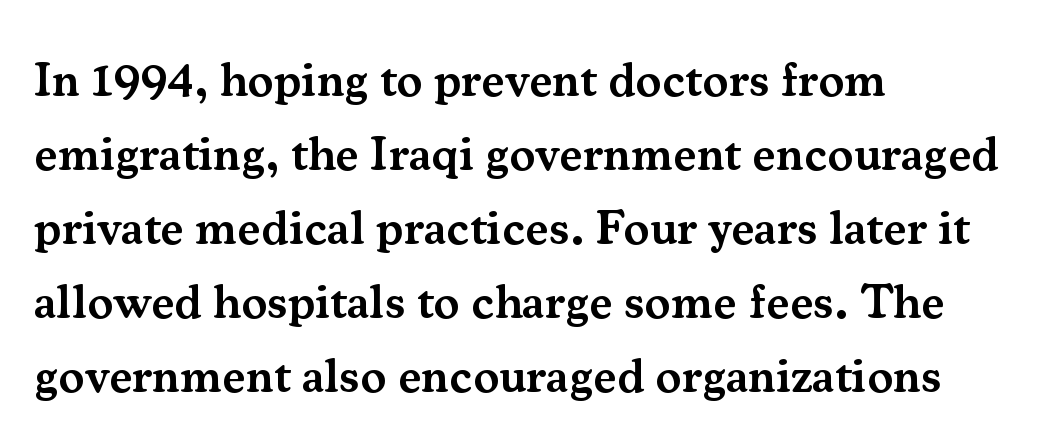
{"serif": "yes", "italic": "no", "bold": "semi", "weight": "semibold", "width": "normal", "stroke_contrast": "medium", "x_height": "small", "monospaced": "no", "underline": "no", "align": "left", "line_spacing": "normal", "line_spacing_ratio": 1.51, "letter_spacing": "normal", "letter_spacing_em": 0.0, "glyph_px": 49}
